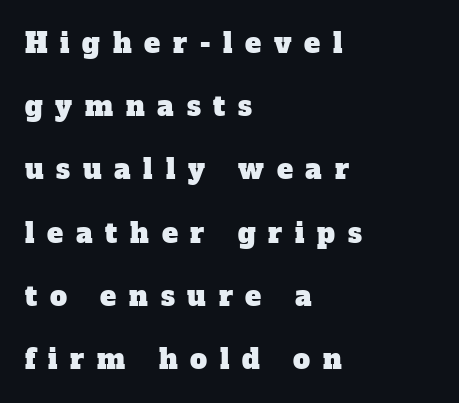
Q: Is the text underlined? A: No.
Q: How is the paragraph aligned? A: Left-aligned.
Q: Is the spacing between letters normal or unusually wide? A: Unusually wide.
Q: Is the spacing between lines tight, normal or loose? A: Loose.
